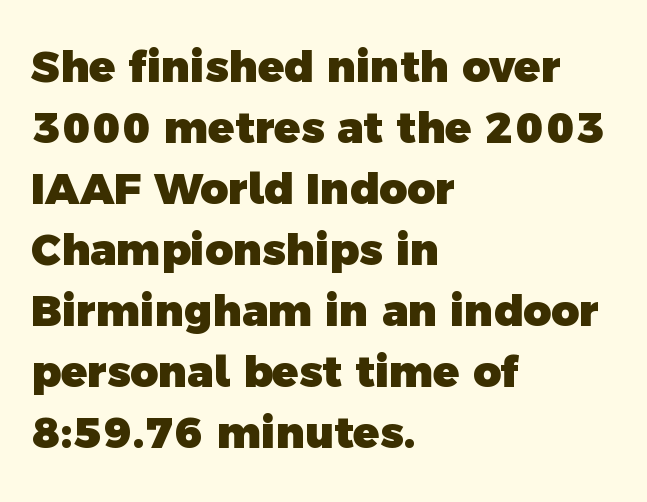
Q: Is the text bold? A: Yes.
Q: Is the typeface a serif or a sans-serif typeface? A: Sans-serif.
Q: Is the text underlined? A: No.
Q: How is the paragraph aligned? A: Left-aligned.
Q: Is the spacing between letters normal or unusually wide? A: Normal.
Q: Is the spacing between lines tight, normal or loose? A: Normal.
Q: Width (condensed, normal, or wide)? A: Normal.
Q: x-height? A: Medium.
Q: Monospaced? A: No.
